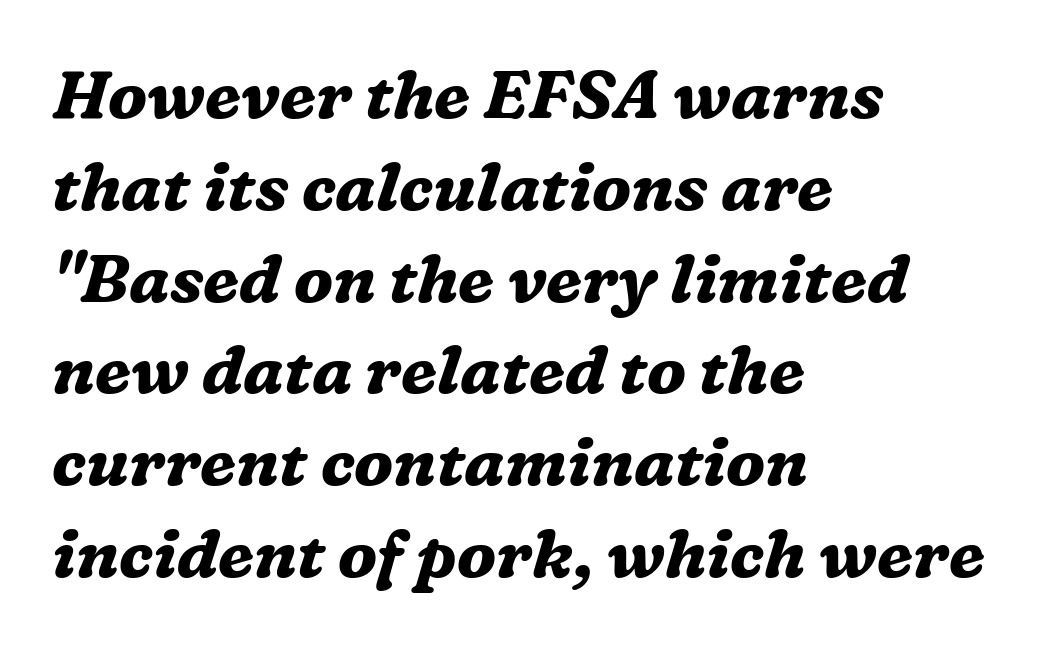
The image shows 67 px bold serif type, italic (leaning right); set left-aligned, normal line spacing (1.37x), normal letter spacing, not underlined; medium stroke contrast and a medium x-height.
